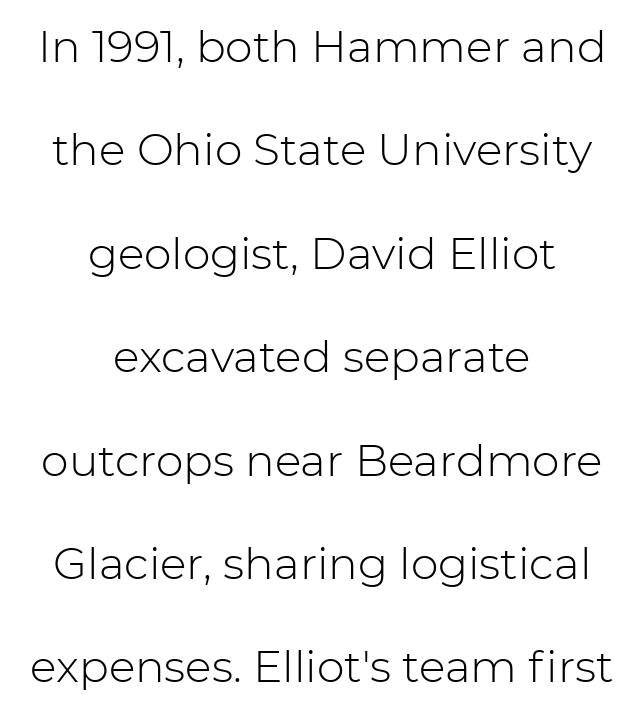
The image shows 44 px light sans-serif type, upright; set centered, loose line spacing (2.35x), normal letter spacing, not underlined; low stroke contrast and a medium x-height.
